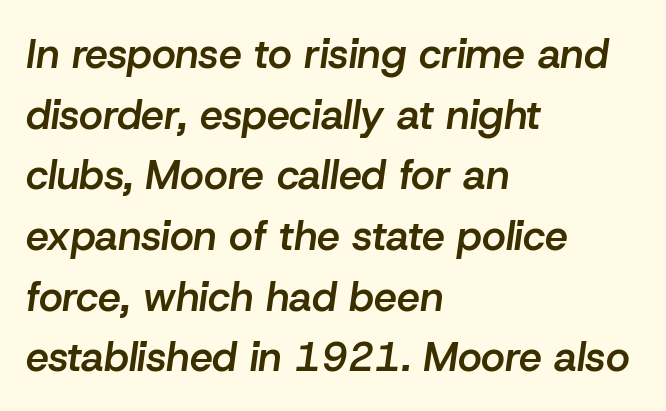
Q: Is the text bold? A: Semi-bold.
Q: Is the text italic (slanted)? A: Yes, it leans right by about 8 degrees.
Q: Is the text underlined? A: No.
Q: How is the paragraph aligned? A: Left-aligned.
Q: Is the spacing between letters normal or unusually wide? A: Normal.
Q: Is the spacing between lines tight, normal or loose? A: Normal.
Q: Width (condensed, normal, or wide)? A: Normal.
Q: Stroke contrast? A: Low.
Q: x-height? A: Medium.
Q: Monospaced? A: No.
